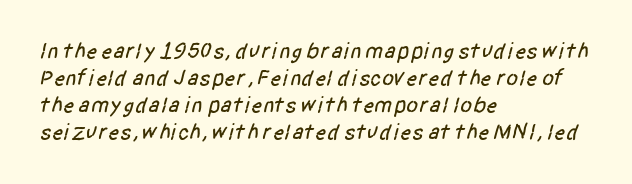
The image shows 22 px text type; set left-aligned, line spacing 1.22x, normal letter spacing, not underlined.
